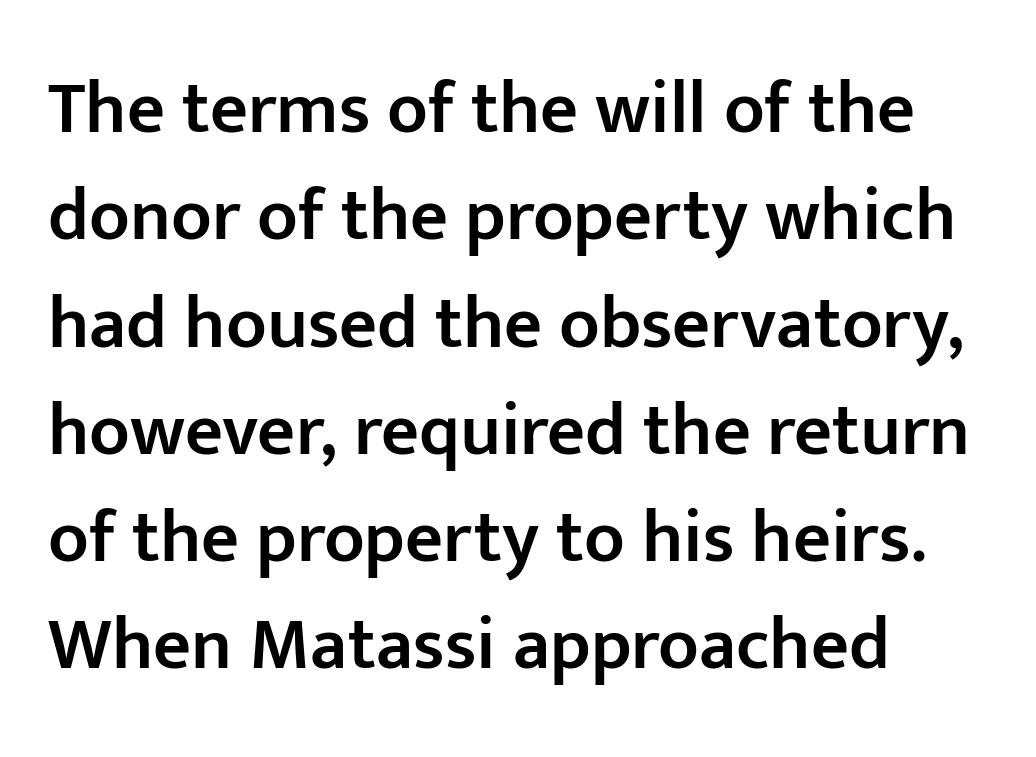
Q: Is the text bold? A: Semi-bold.
Q: Is the text italic (slanted)? A: No, it is upright.
Q: Is the typeface a serif or a sans-serif typeface? A: Sans-serif.
Q: Is the text underlined? A: No.
Q: How is the paragraph aligned? A: Left-aligned.
Q: Is the spacing between letters normal or unusually wide? A: Normal.
Q: Is the spacing between lines tight, normal or loose? A: Normal.
Q: Width (condensed, normal, or wide)? A: Normal.
Q: Stroke contrast? A: Low.
Q: x-height? A: Medium.
Q: Monospaced? A: No.
